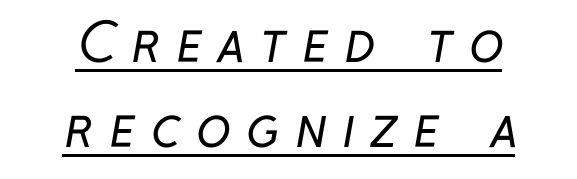
Q: Is the text bold? A: No.
Q: Is the typeface a serif or a sans-serif typeface? A: Sans-serif.
Q: Is the text underlined? A: Yes.
Q: How is the paragraph aligned? A: Centered.
Q: Is the spacing between letters normal or unusually wide? A: Unusually wide.
Q: Is the spacing between lines tight, normal or loose? A: Normal.
Q: Width (condensed, normal, or wide)? A: Condensed.
Q: Stroke contrast? A: Low.
Q: x-height? A: Medium.
Q: Monospaced? A: No.
